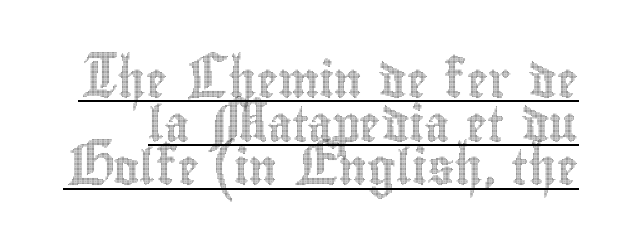
Q: Is the text italic (slanted)? A: No, it is upright.
Q: Is the text underlined? A: Yes.
Q: Is the spacing between letters normal or unusually wide? A: Normal.
Q: Is the spacing between lines tight, normal or loose? A: Normal.
Q: Width (condensed, normal, or wide)? A: Condensed.
Q: x-height? A: Small.
Q: Monospaced? A: No.
